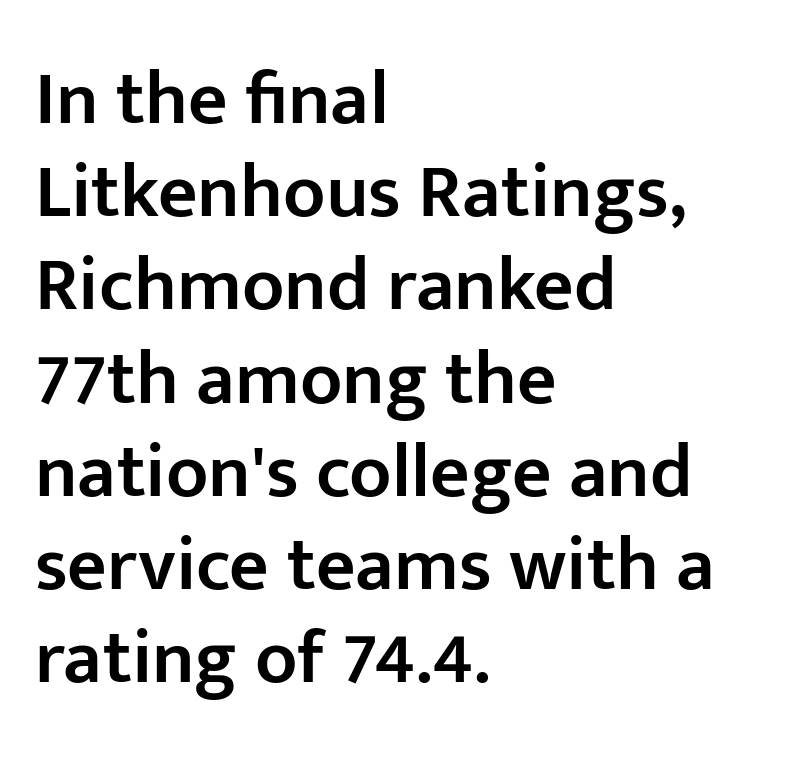
{"serif": "no", "italic": "no", "bold": "semi", "weight": "semibold", "width": "normal", "stroke_contrast": "low", "x_height": "medium", "monospaced": "no", "underline": "no", "align": "left", "line_spacing_ratio": 1.21, "letter_spacing": "normal", "letter_spacing_em": 0.0, "glyph_px": 77}
